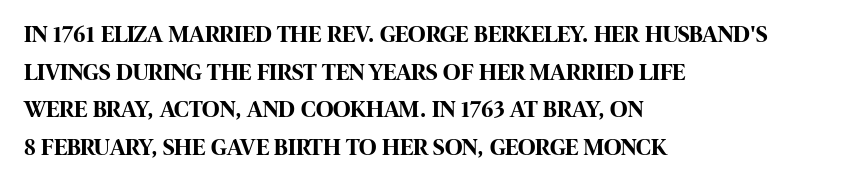
Q: Is the text bold? A: Yes.
Q: Is the text italic (slanted)? A: No, it is upright.
Q: Is the text underlined? A: No.
Q: How is the paragraph aligned? A: Left-aligned.
Q: Is the spacing between letters normal or unusually wide? A: Normal.
Q: Is the spacing between lines tight, normal or loose? A: Normal.
